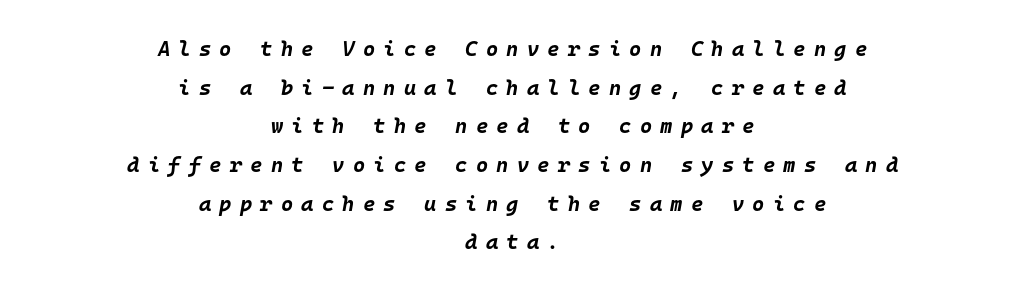
The image shows 21 px bold type, italic (leaning right); set centered, line spacing 1.84x, unusually wide letter spacing (+0.39 em), not underlined.
